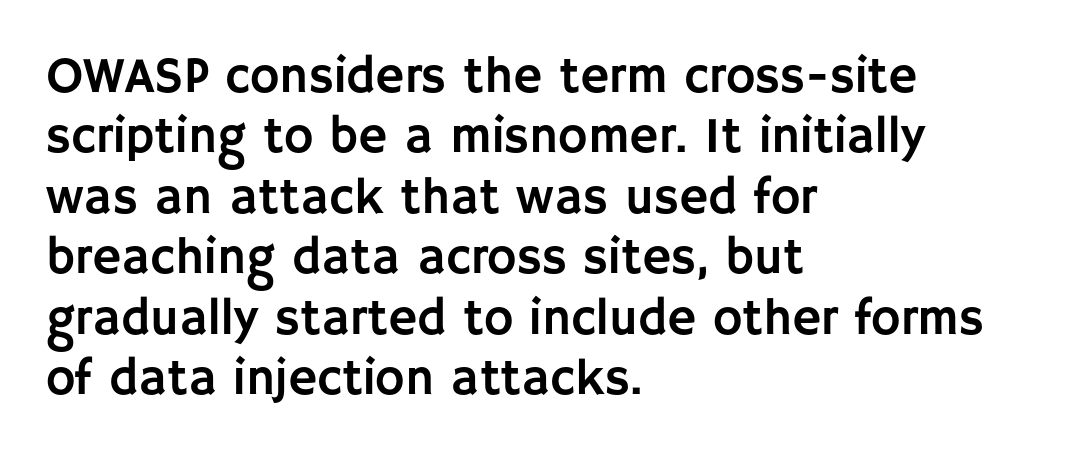
Q: Is the text italic (slanted)? A: No, it is upright.
Q: Is the typeface a serif or a sans-serif typeface? A: Sans-serif.
Q: Is the text underlined? A: No.
Q: How is the paragraph aligned? A: Left-aligned.
Q: Is the spacing between letters normal or unusually wide? A: Normal.
Q: Width (condensed, normal, or wide)? A: Normal.
Q: Stroke contrast? A: Low.
Q: x-height? A: Large.
Q: Monospaced? A: No.
